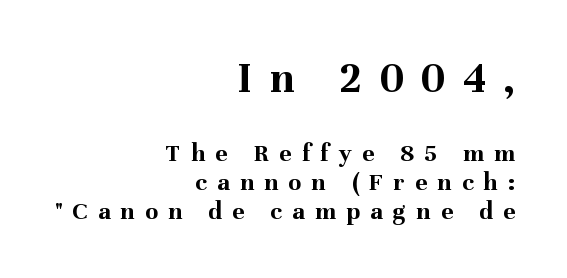
Compared with typical paragraphs, the rows here are closer together. Of the two passages, the one on top uses the larger point size. You can tell it's not italic because the verticals are truly vertical. A typesetter would call this proportional, since set widths differ per character. Letterform terminals end in serifs throughout the passage.
